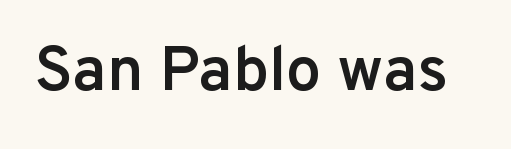
The image shows 63 px semibold sans-serif type, upright; set normal letter spacing, not underlined; low stroke contrast and a medium x-height.
